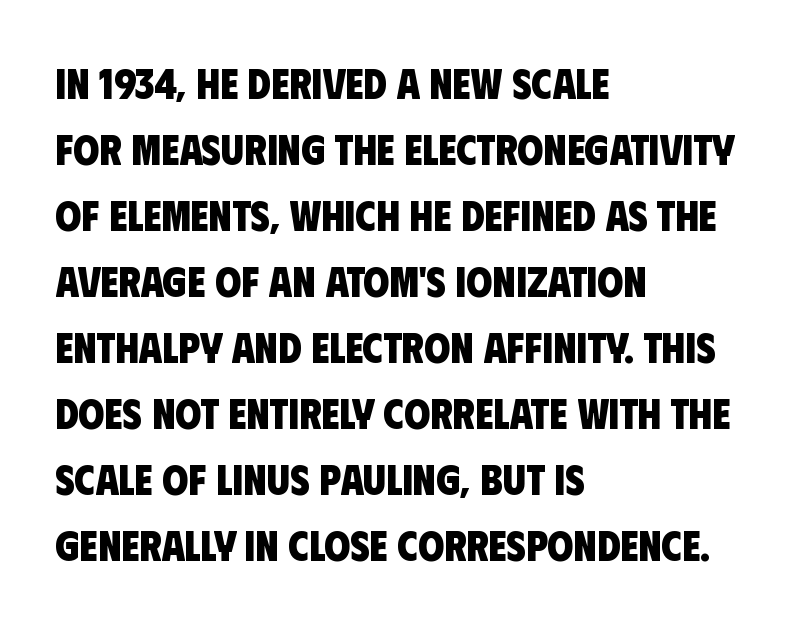
The image shows 42 px heavy, condensed sans-serif type; set left-aligned, normal line spacing (1.57x), normal letter spacing, not underlined; low stroke contrast and a large x-height.
